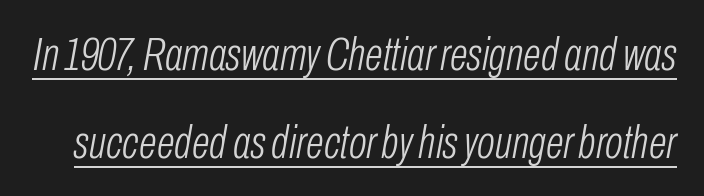
Yep, that's italic — everything's leaning. Compared with typical body copy, the letter spacing here is the same. Does a line run under the words? Yes, clearly. Each stroke keeps to a modest, everyday thickness or less. Do the characters align in a grid? No, the font is proportional.
